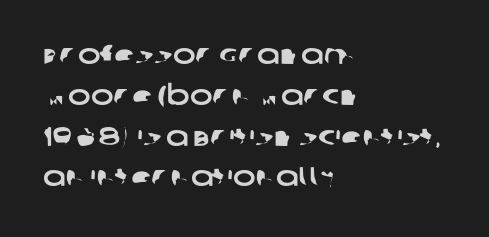
{"underline": "no", "align": "left", "line_spacing": "normal", "line_spacing_ratio": 1.51, "letter_spacing": "normal", "letter_spacing_em": 0.0, "glyph_px": 27}
